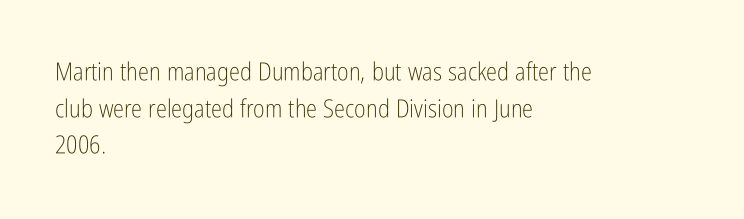
Q: Is the text bold? A: No.
Q: Is the text italic (slanted)? A: No, it is upright.
Q: Is the text underlined? A: No.
Q: How is the paragraph aligned? A: Left-aligned.
Q: Is the spacing between letters normal or unusually wide? A: Normal.
Q: Is the spacing between lines tight, normal or loose? A: Normal.
